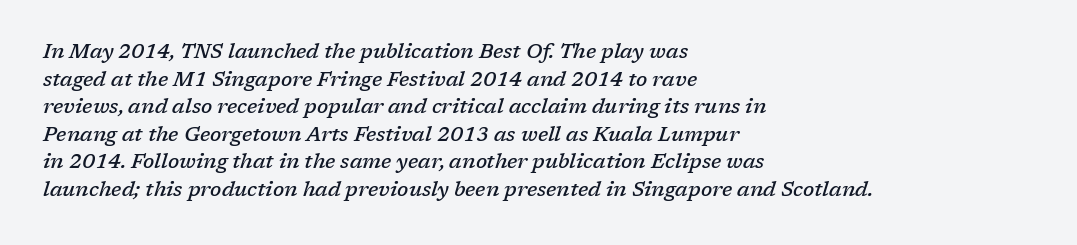
Visually the block forms a straight wall on the left and a jagged coastline on the right. Quick note: interline space is typical. The glyphs look as if they've been sheared to an angle. Firm but not heavy-handed strokes: this text is semibold. The foot of each line stays bare and open. The tracking reads as untouched default to a designer's eye.
